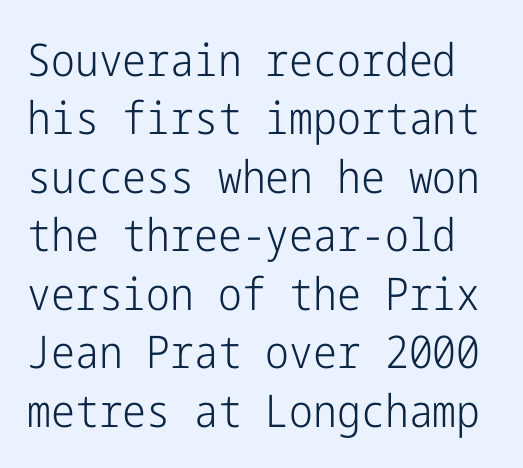
The image shows 45 px light, condensed sans-serif type, upright; set normal line spacing (1.3x), normal letter spacing, not underlined; low stroke contrast and a medium x-height.
